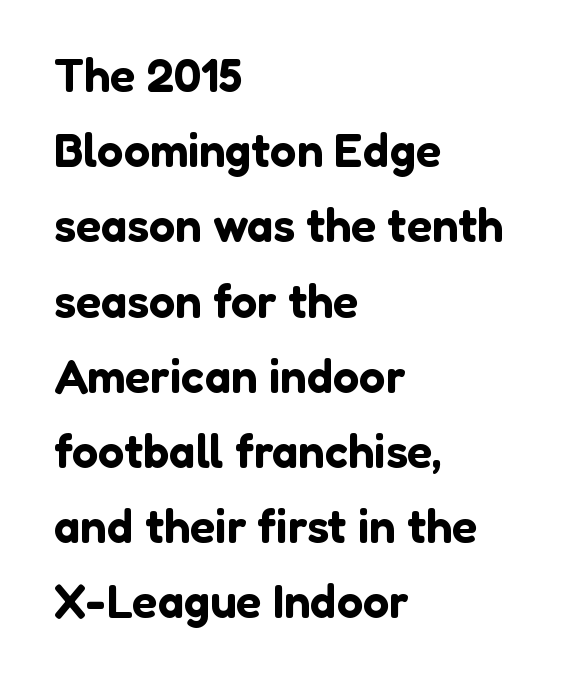
Only glyphs here, with clear space below each row. A typesetter would call this leading conventional body-copy spacing. This is roman type, the default non-slanted kind. Looks like regular typesetting: each glyph gets only the width it needs.
